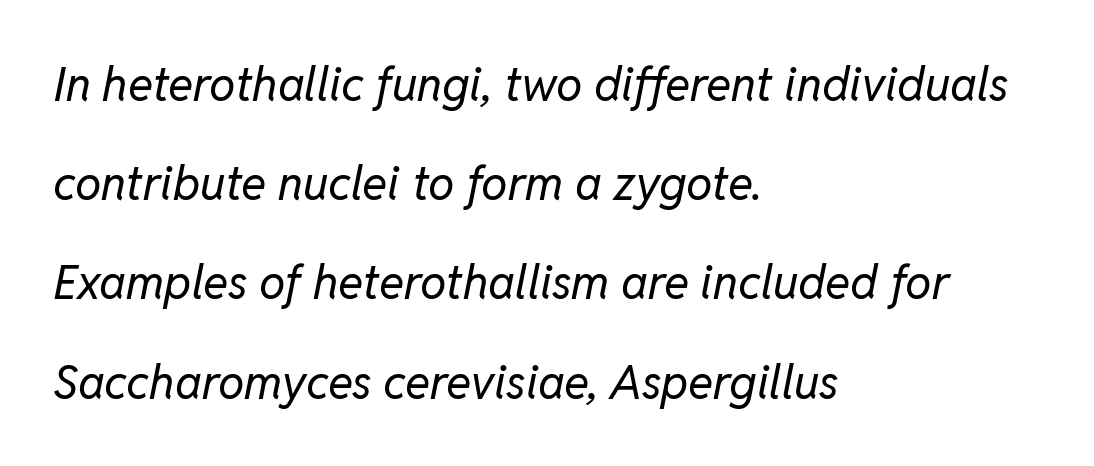
Short and long lines alike share a common starting point at left. A light-to-regular cut is what we see here. This sample uses an oblique cut, with every glyph tilted off the vertical. Check under the words: just untouched page. Horizontal bands of white between lines are thick stripes. Spacing verdict: proportional, widths tailored to each character.
